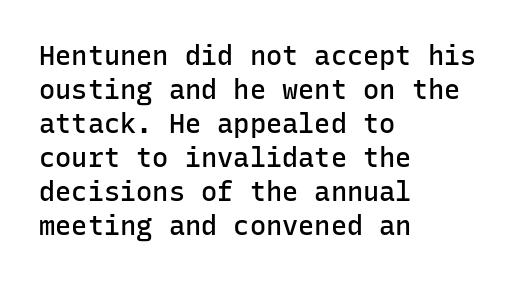
{"italic": "no", "bold": "semi", "underline": "no", "align": "left", "line_spacing": "normal", "line_spacing_ratio": 1.26, "letter_spacing": "normal", "letter_spacing_em": 0.0, "glyph_px": 27}
